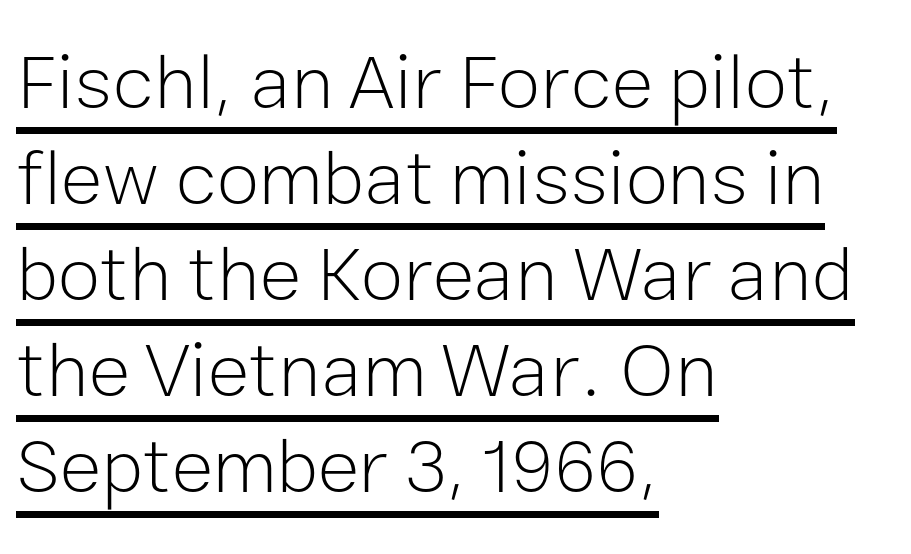
The image shows 78 px light sans-serif type, upright; set left-aligned, line spacing 1.23x, normal letter spacing, underlined; low stroke contrast and a medium x-height.
